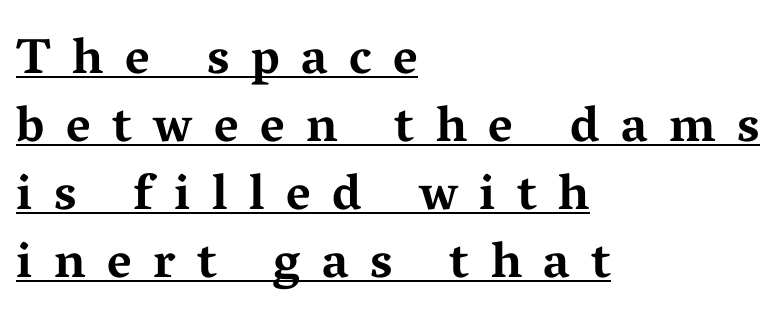
The image shows 50 px bold, wide serif type, upright; set left-aligned, normal line spacing (1.36x), unusually wide letter spacing (+0.43 em), underlined; medium stroke contrast and a medium x-height.
